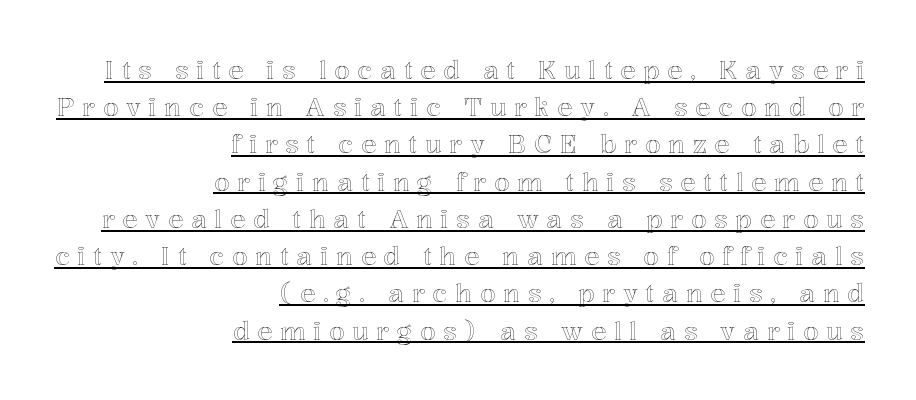
{"italic": "no", "underline": "yes", "align": "right", "line_spacing": "normal", "line_spacing_ratio": 1.49, "letter_spacing": "wide", "letter_spacing_em": 0.31, "glyph_px": 25}
